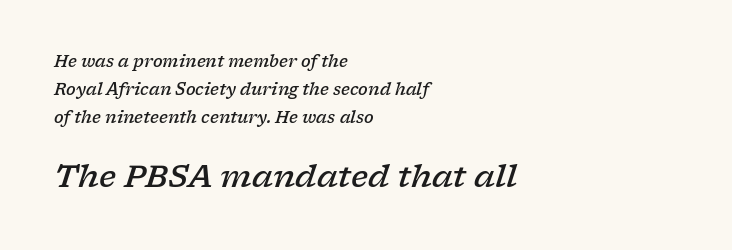
Q: Is the text bold? A: Semi-bold.
Q: Is the text italic (slanted)? A: Yes, it leans right by about 17 degrees.
Q: Is the typeface a serif or a sans-serif typeface? A: Serif.
Q: Is the text underlined? A: No.
Q: How is the paragraph aligned? A: Left-aligned.
Q: Is the spacing between letters normal or unusually wide? A: Normal.
Q: Which block of text is set in a larger size, the first (top) or the second (bottom)? A: The second (bottom) one.
Q: Width (condensed, normal, or wide)? A: Wide.
Q: Stroke contrast? A: Low.
Q: x-height? A: Medium.
Q: Monospaced? A: No.
